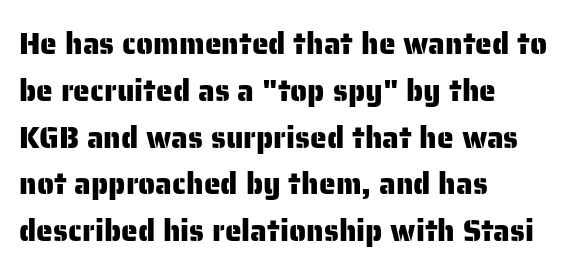
This sample uses a sans-serif face. Caption: multi-line text, flush left, ragged right. The rendering uses natural spacing where letterforms have individual widths. Standard letterfit; no display-style spreading of the glyphs.
